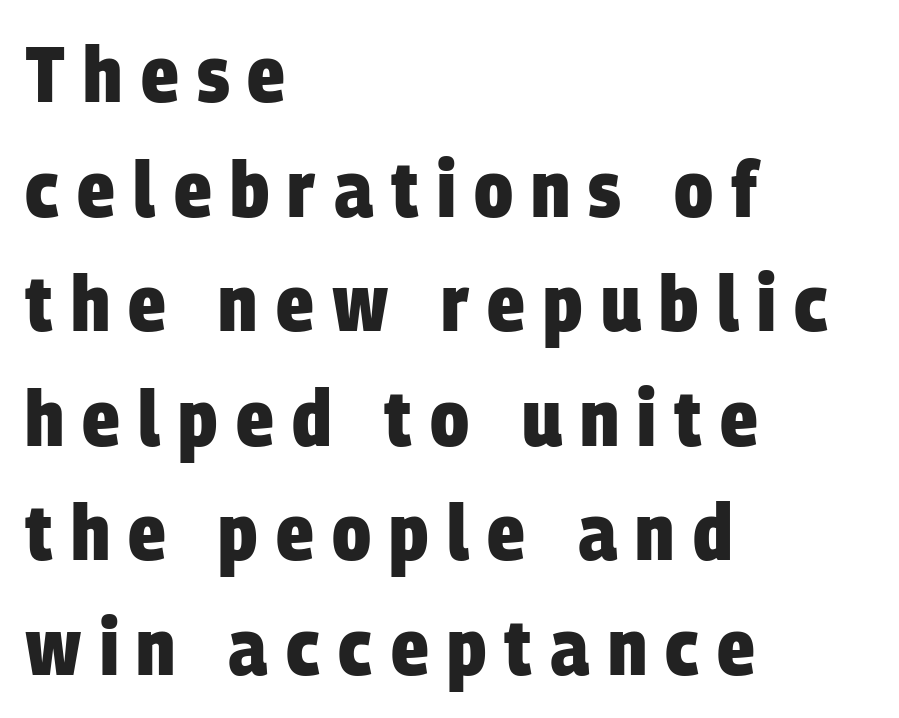
Leading: standard. A typesetter would label this face a sans. A student would call this left alignment; a typographer would say flush left, rag right. The face used here is rendered with a markedly widened letterfit. Chunky letters — that's bold for sure.
